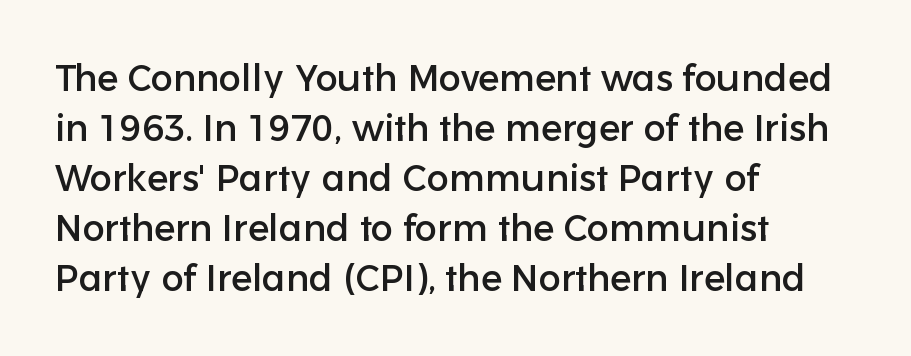
Q: Is the text italic (slanted)? A: No, it is upright.
Q: Is the typeface a serif or a sans-serif typeface? A: Sans-serif.
Q: Is the text underlined? A: No.
Q: How is the paragraph aligned? A: Left-aligned.
Q: Is the spacing between letters normal or unusually wide? A: Normal.
Q: Is the spacing between lines tight, normal or loose? A: Normal.
Q: Width (condensed, normal, or wide)? A: Normal.
Q: Stroke contrast? A: Low.
Q: x-height? A: Medium.
Q: Monospaced? A: No.
